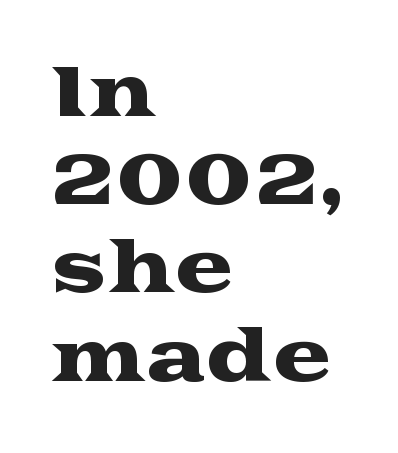
The image shows 70 px wide serif type, upright; set left-aligned, normal line spacing (1.26x), normal letter spacing, not underlined; medium stroke contrast and a medium x-height.
